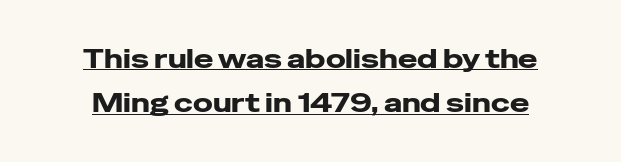
Between one letter and the next there's only the usual sliver of space. Centered paragraph, ragged on both sides. This sample uses an upright cut, with every glyph sitting square on the baseline. The glyphs have the mass of a bold cut. You can see a thin bar hugging the bottom of the glyphs.
